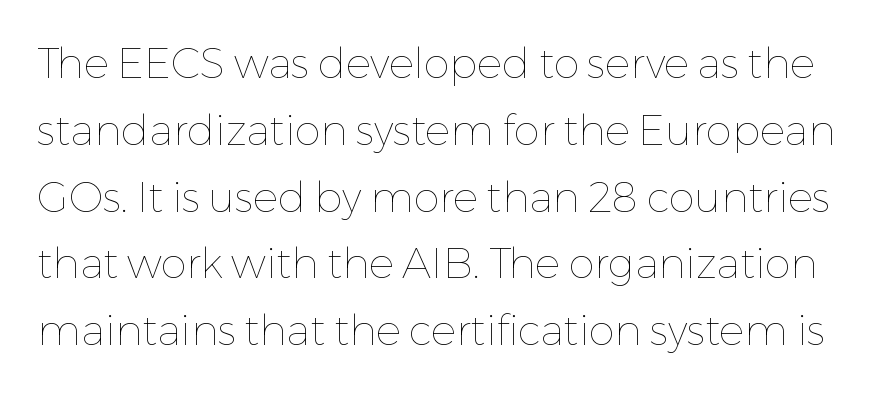
The image shows 42 px thin type, upright; set normal line spacing (1.59x), normal letter spacing, not underlined; low stroke contrast and a medium x-height.
